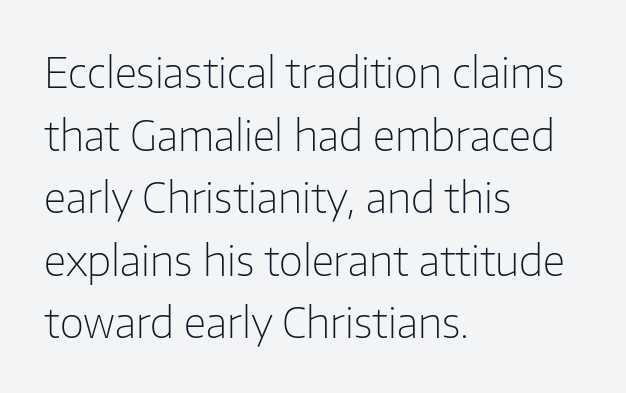
The image shows 42 px light sans-serif type, upright; set left-aligned, normal line spacing (1.49x), normal letter spacing, not underlined; low stroke contrast and a medium x-height.
